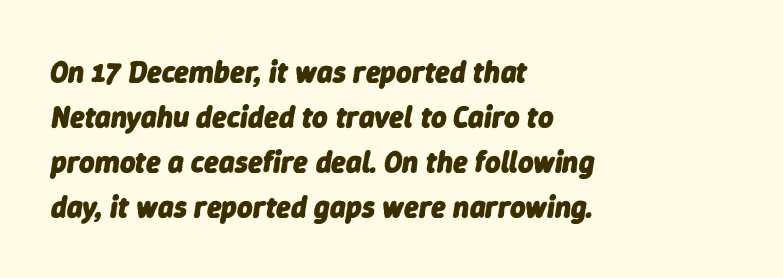
{"italic": "yes", "lean": "right", "slant_degrees": 9, "bold": "yes", "weight": "heavy", "width": "normal", "stroke_contrast": "low", "x_height": "medium", "monospaced": "no", "underline": "no", "align": "left", "line_spacing": "normal", "line_spacing_ratio": 1.5, "letter_spacing": "normal", "letter_spacing_em": 0.0, "glyph_px": 30}
